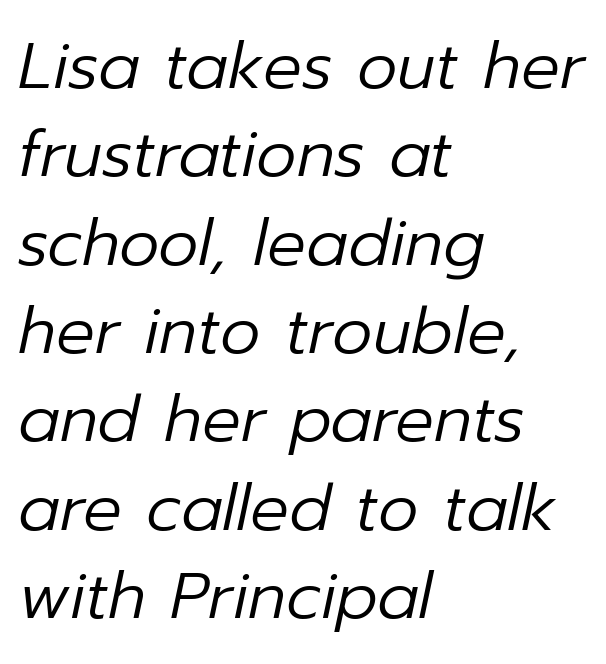
Each letter keeps its own natural width here, so spacing adapts to shape. Honestly, there is no underline to notice here at all. Each stroke keeps to a modest, everyday thickness or less. Line beginnings align vertically; line endings do not. The passage shown leans; its letterforms are oblique.
